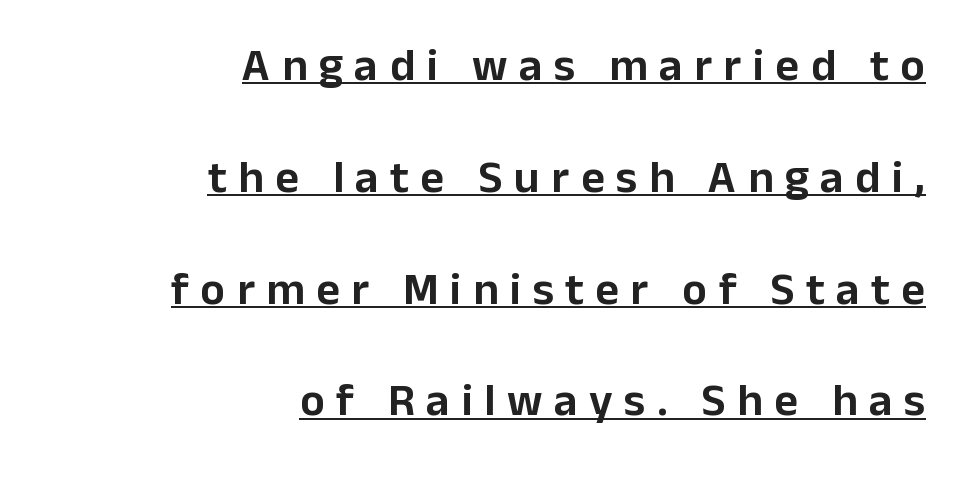
The image shows 46 px sans-serif type, upright; set right-aligned, loose line spacing (2.43x), unusually wide letter spacing (+0.25 em), underlined; low stroke contrast and a medium x-height.
